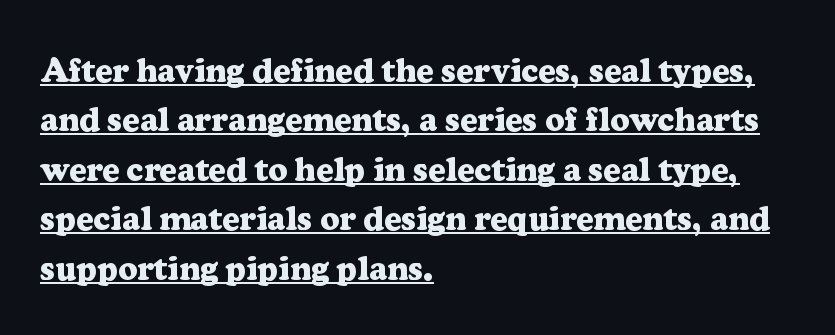
The image shows 33 px heavy serif type, upright; set left-aligned, normal line spacing (1.5x), normal letter spacing, underlined; low stroke contrast and a medium x-height.
